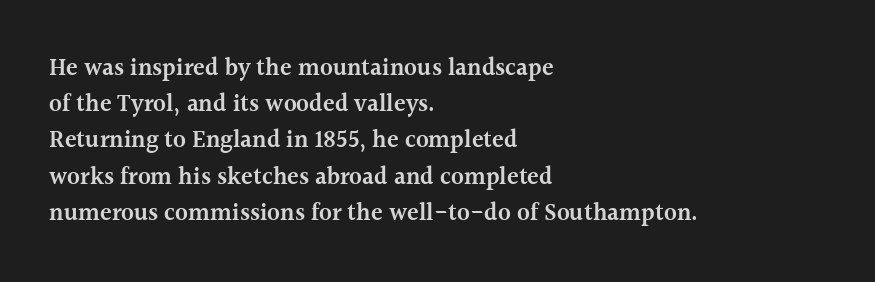
Q: Is the text bold? A: Semi-bold.
Q: Is the text italic (slanted)? A: No, it is upright.
Q: Is the text underlined? A: No.
Q: How is the paragraph aligned? A: Left-aligned.
Q: Is the spacing between letters normal or unusually wide? A: Normal.
Q: Is the spacing between lines tight, normal or loose? A: Normal.
